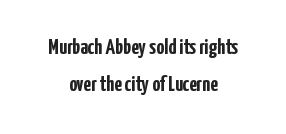
Q: Is the text bold? A: Yes.
Q: Is the text italic (slanted)? A: No, it is upright.
Q: Is the text underlined? A: No.
Q: How is the paragraph aligned? A: Centered.
Q: Is the spacing between letters normal or unusually wide? A: Normal.
Q: Is the spacing between lines tight, normal or loose? A: Normal.
